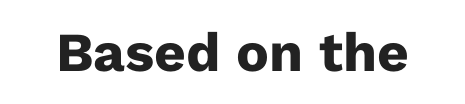
The image shows 55 px heavy sans-serif type, upright; set normal letter spacing, not underlined; low stroke contrast and a medium x-height.
